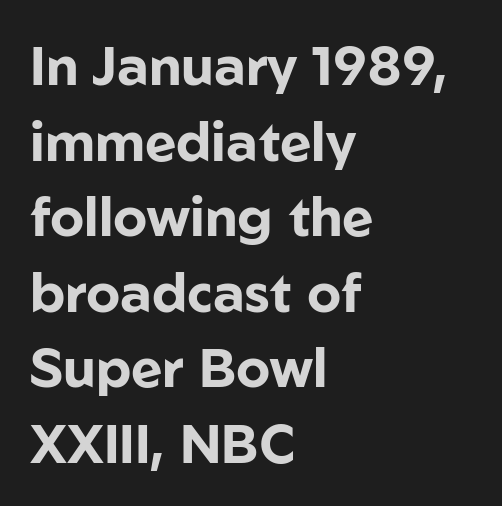
Ordinary non-slanted type is in use. The text block is weighted toward the left margin, trailing off unevenly rightward. The letters advance in unequal steps, a hallmark of proportional type. Typographic density is high because the face is bold.
